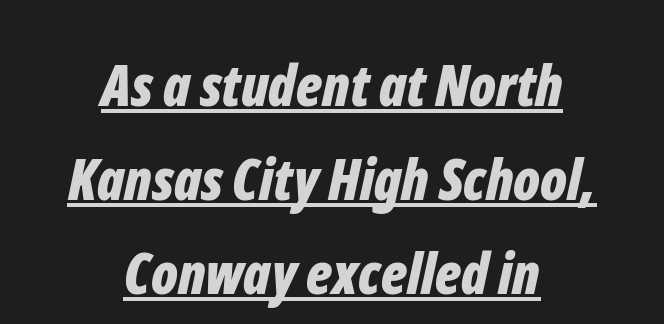
The image shows 57 px bold, condensed type, italic (leaning right); set centered, normal line spacing (1.65x), normal letter spacing, underlined; low stroke contrast and a medium x-height.
